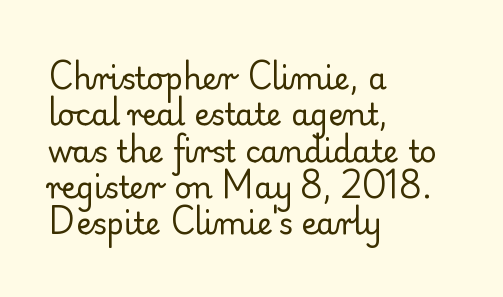
Does the copy run flush right? No — it runs flush left. This sample uses a serif face. Unbolded letterforms with no extra heft. Characters follow at the spacing the type designer built in. Character widths vary here, with narrow letters taking less room than wide ones.
